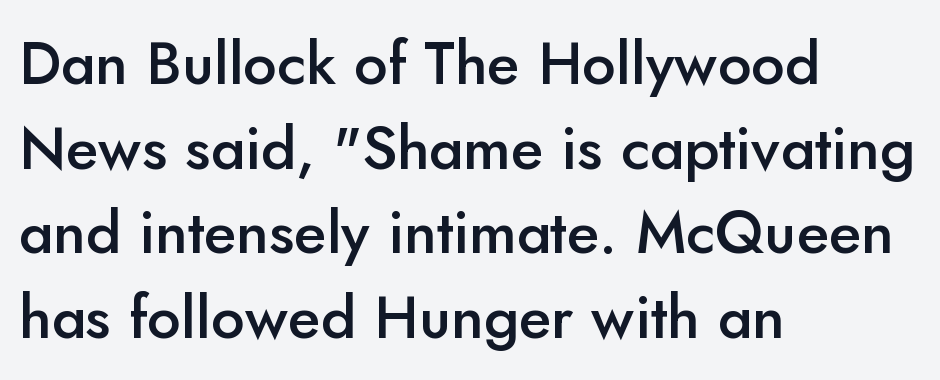
Q: Is the text bold? A: Semi-bold.
Q: Is the text italic (slanted)? A: No, it is upright.
Q: Is the typeface a serif or a sans-serif typeface? A: Sans-serif.
Q: Is the text underlined? A: No.
Q: How is the paragraph aligned? A: Left-aligned.
Q: Is the spacing between letters normal or unusually wide? A: Normal.
Q: Is the spacing between lines tight, normal or loose? A: Normal.
Q: Width (condensed, normal, or wide)? A: Normal.
Q: Stroke contrast? A: Low.
Q: x-height? A: Small.
Q: Monospaced? A: No.
